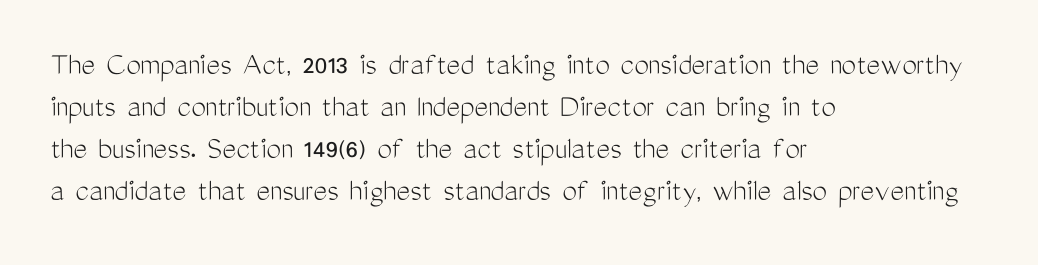
Caption: standard tracking, unaltered. The face used here is proportionally spaced, like ordinary book or web type. Leftover space on each line is placed entirely after the last word. The vertical gap from one line to the next is medium.
